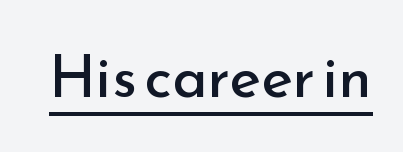
{"serif": "no", "italic": "no", "bold": "no", "weight": "regular", "width": "normal", "stroke_contrast": "low", "x_height": "small", "monospaced": "no", "underline": "yes", "letter_spacing": "normal", "letter_spacing_em": 0.0, "glyph_px": 60}
